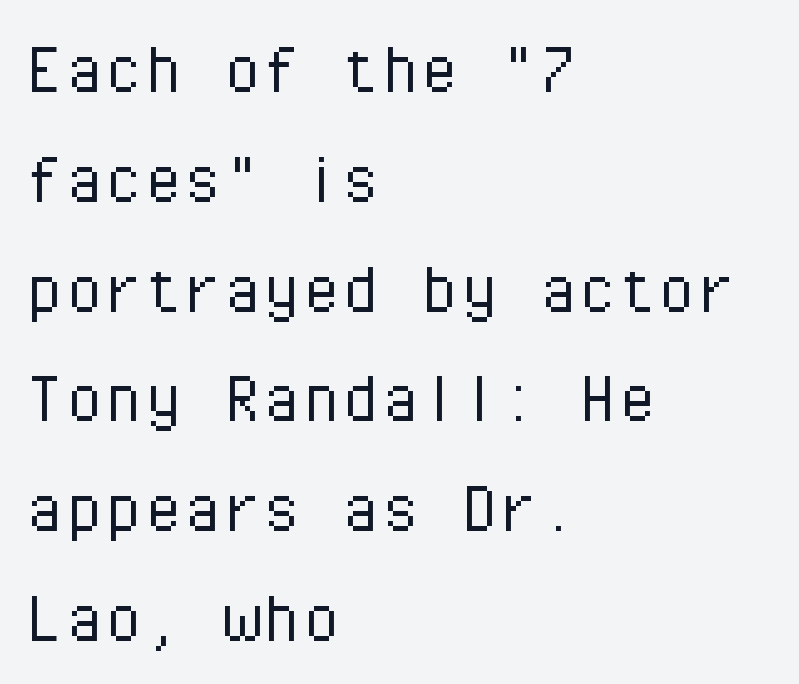
The image shows 79 px light sans-serif type, upright, monospaced; set left-aligned, normal line spacing (1.39x), normal letter spacing, not underlined; low stroke contrast and a medium x-height.
